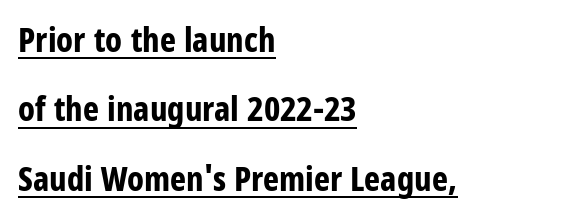
Q: Is the text bold? A: Yes.
Q: Is the text italic (slanted)? A: No, it is upright.
Q: Is the typeface a serif or a sans-serif typeface? A: Sans-serif.
Q: Is the text underlined? A: Yes.
Q: How is the paragraph aligned? A: Left-aligned.
Q: Is the spacing between letters normal or unusually wide? A: Normal.
Q: Is the spacing between lines tight, normal or loose? A: Loose.
Q: Width (condensed, normal, or wide)? A: Condensed.
Q: Stroke contrast? A: Low.
Q: x-height? A: Large.
Q: Monospaced? A: No.
